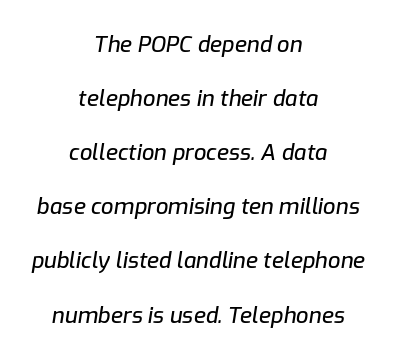
Q: Is the text italic (slanted)? A: Yes, it leans right by about 9 degrees.
Q: Is the text underlined? A: No.
Q: How is the paragraph aligned? A: Centered.
Q: Is the spacing between letters normal or unusually wide? A: Normal.
Q: Is the spacing between lines tight, normal or loose? A: Loose.
